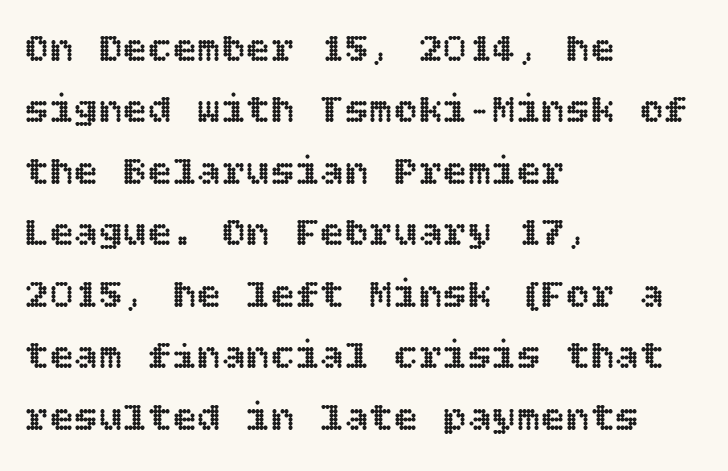
{"italic": "no", "width": "normal", "x_height": "large", "underline": "no", "align": "left", "line_spacing": "normal", "line_spacing_ratio": 1.5, "letter_spacing": "normal", "letter_spacing_em": 0.0, "glyph_px": 41}
